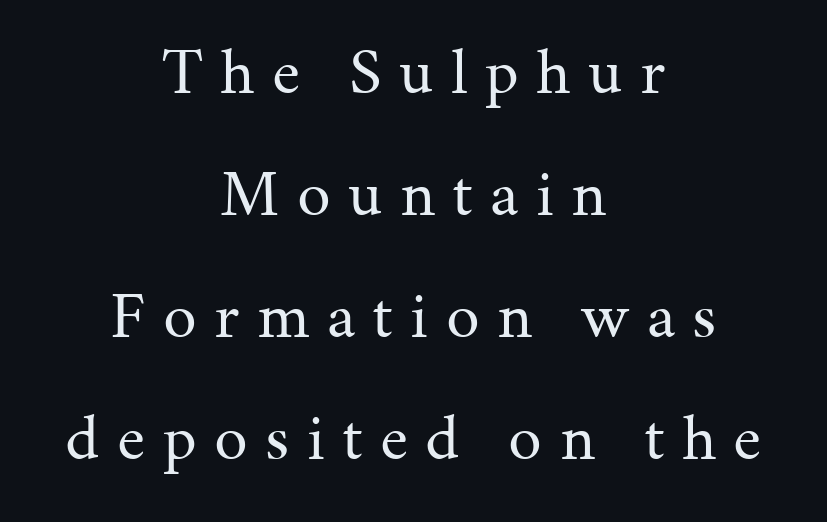
The image shows 67 px regular-weight serif type, upright; set centered, line spacing 1.82x, unusually wide letter spacing (+0.26 em), not underlined; medium stroke contrast and a medium x-height.
